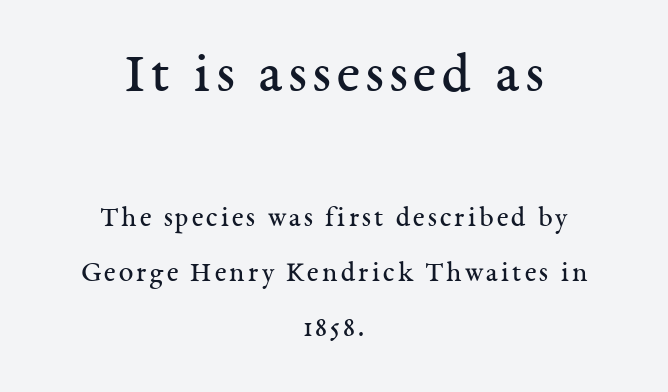
Q: Is the text bold? A: No.
Q: Is the text italic (slanted)? A: No, it is upright.
Q: Is the typeface a serif or a sans-serif typeface? A: Serif.
Q: Is the text underlined? A: No.
Q: How is the paragraph aligned? A: Centered.
Q: Which block of text is set in a larger size, the first (top) or the second (bottom)? A: The first (top) one.
Q: Width (condensed, normal, or wide)? A: Normal.
Q: Stroke contrast? A: Medium.
Q: x-height? A: Medium.
Q: Monospaced? A: No.
